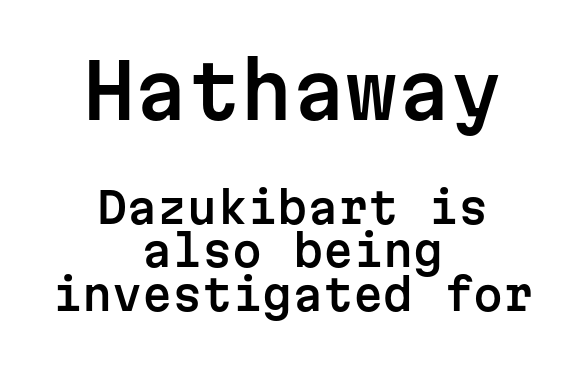
The lettering holds an erect, upright posture throughout. The strip under each line holds only bare page. Very little white space separates one row of letters from the next. Layout note: lines centered. You could count columns in this text — the font is strictly monospaced. Letter spacing: default.
